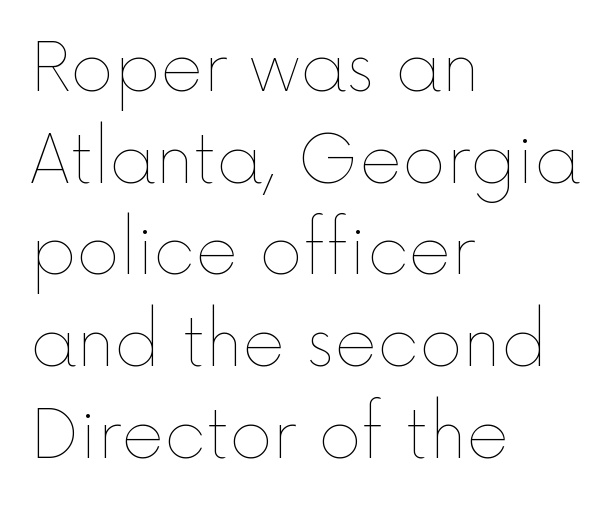
The image shows 66 px thin type, upright; set left-aligned, normal line spacing (1.39x), normal letter spacing, not underlined; a medium x-height.
